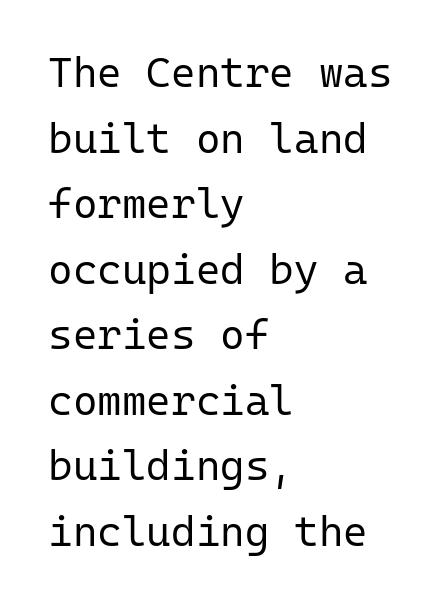
The image shows 42 px regular-weight sans-serif type, upright, monospaced; set left-aligned, normal line spacing (1.56x), normal letter spacing, not underlined; low stroke contrast and a medium x-height.
